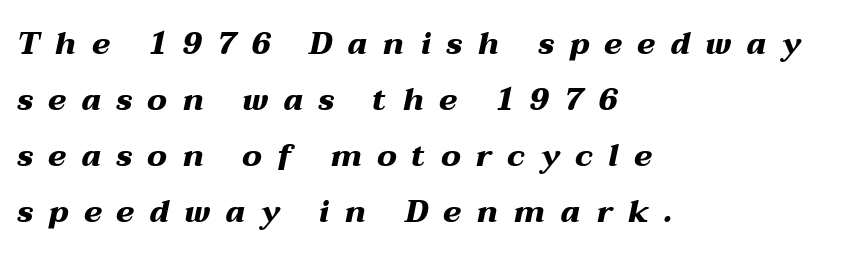
The ragged edge is on the right, which tells us the setting is flush left. Descenders hang freely into open space. How are the letters spaced? Widely, with obvious added tracking. Notice how the stems are inclined rather than vertical — that's the hallmark of italics. Here the designer chose a conventional face with non-uniform glyph widths.
